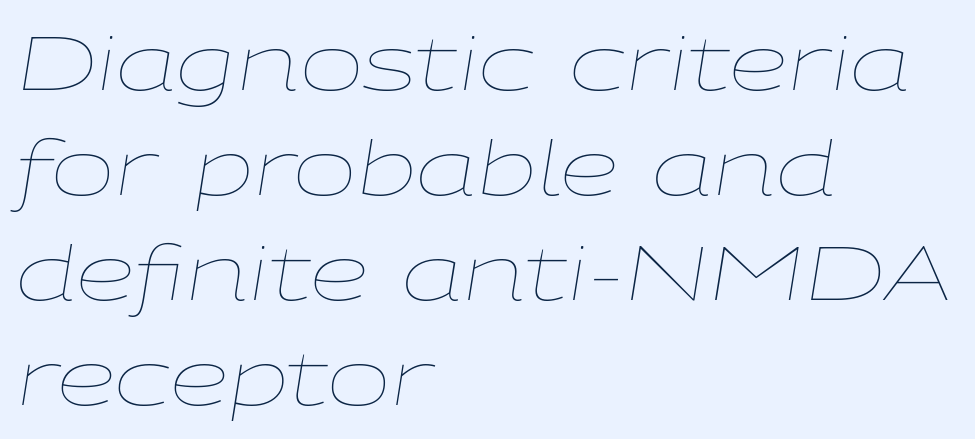
{"italic": "yes", "lean": "right", "slant_degrees": 9, "bold": "no", "weight": "thin", "width": "wide", "stroke_contrast": "low", "x_height": "medium", "monospaced": "no", "underline": "no", "align": "left", "line_spacing": "normal", "line_spacing_ratio": 1.38, "letter_spacing": "normal", "letter_spacing_em": 0.0, "glyph_px": 76}
